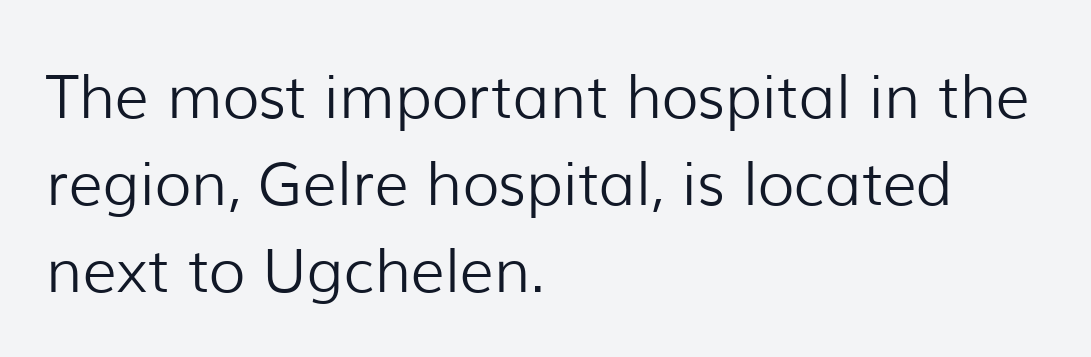
Q: Is the text bold? A: No.
Q: Is the text italic (slanted)? A: No, it is upright.
Q: Is the typeface a serif or a sans-serif typeface? A: Sans-serif.
Q: Is the text underlined? A: No.
Q: How is the paragraph aligned? A: Left-aligned.
Q: Is the spacing between letters normal or unusually wide? A: Normal.
Q: Is the spacing between lines tight, normal or loose? A: Normal.
Q: Width (condensed, normal, or wide)? A: Normal.
Q: Stroke contrast? A: Low.
Q: x-height? A: Medium.
Q: Monospaced? A: No.
